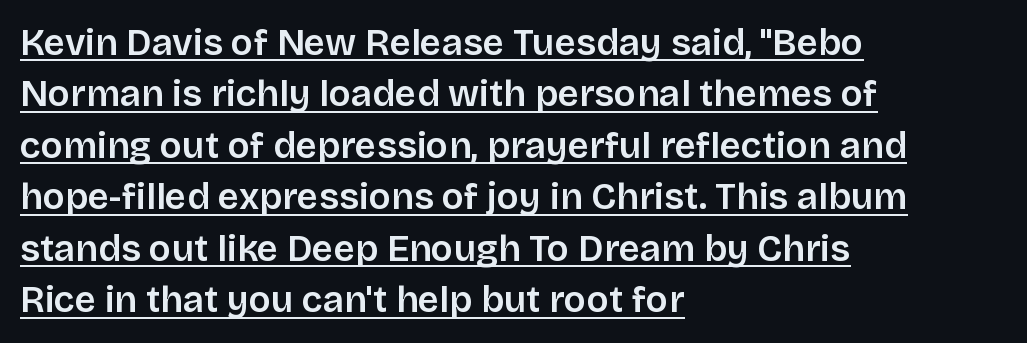
The image shows 37 px sans-serif type, upright; set left-aligned, normal line spacing (1.39x), normal letter spacing, underlined; low stroke contrast and a large x-height.
